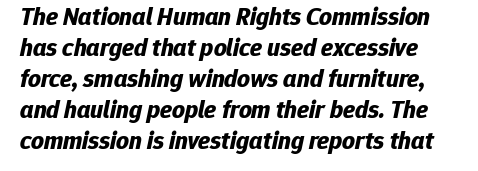
Compared with typical body copy, the letter spacing here is the same. This is heavy type, rendered in bold. Has an underline been added? It has not. Characters are canted at an angle relative to the baseline's perpendicular.
